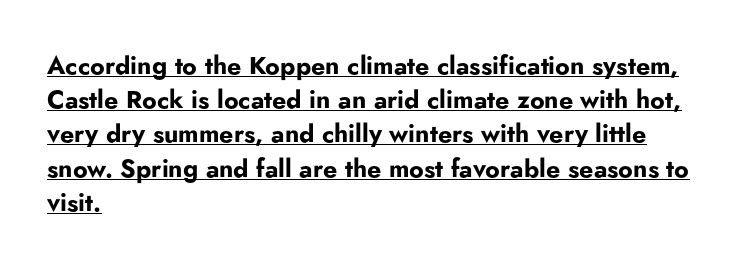
Q: Is the text bold? A: Yes.
Q: Is the text italic (slanted)? A: No, it is upright.
Q: Is the text underlined? A: Yes.
Q: How is the paragraph aligned? A: Left-aligned.
Q: Is the spacing between letters normal or unusually wide? A: Normal.
Q: Is the spacing between lines tight, normal or loose? A: Normal.
